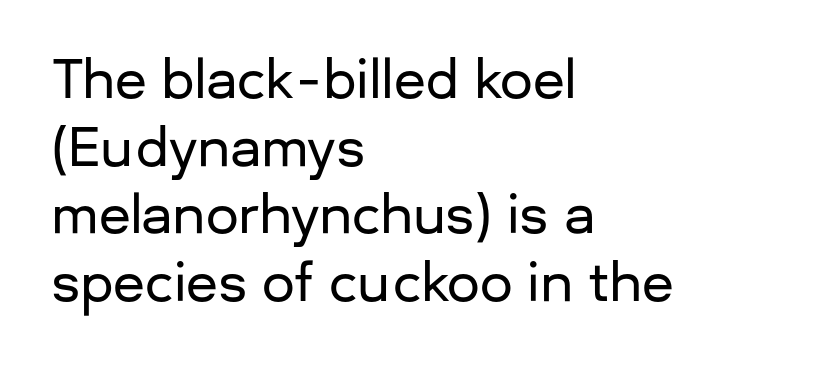
The image shows 52 px sans-serif type, upright; set left-aligned, normal line spacing (1.3x), normal letter spacing, not underlined; low stroke contrast and a medium x-height.
